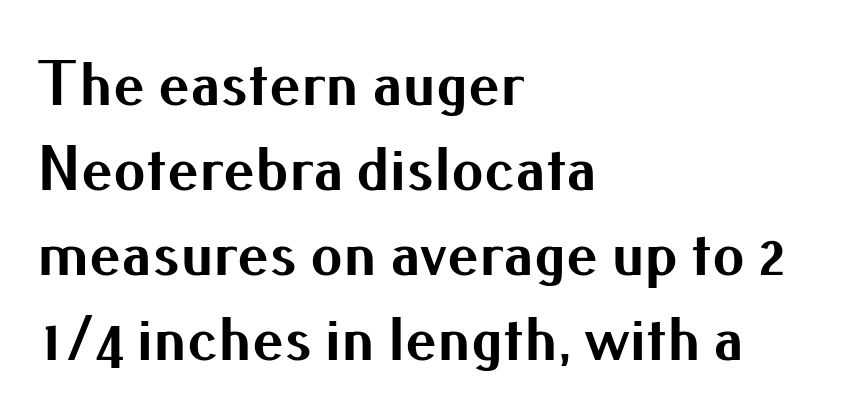
{"serif": "no", "italic": "no", "bold": "yes", "weight": "bold", "width": "normal", "stroke_contrast": "medium", "x_height": "small", "monospaced": "no", "underline": "no", "align": "left", "line_spacing": "normal", "line_spacing_ratio": 1.33, "letter_spacing": "normal", "letter_spacing_em": 0.0, "glyph_px": 64}
